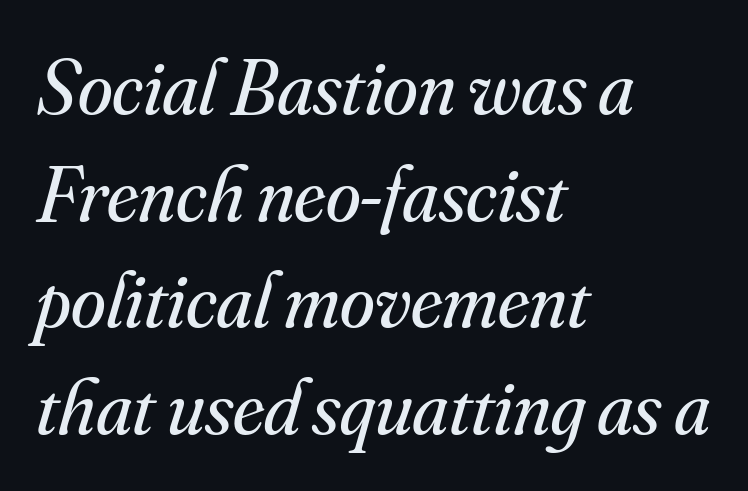
Weight: in the light-to-regular range. Bare-footed words on every line. A serif font was chosen for this passage. Emphasis-style slanted type is in use. A typesetter would call this proportional, since set widths differ per character. Look at the tracking — it's just the regular setting, nothing added.
